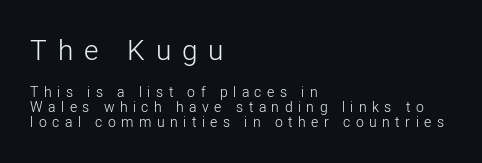
Q: Is the text bold? A: No.
Q: Is the text italic (slanted)? A: No, it is upright.
Q: Is the typeface a serif or a sans-serif typeface? A: Sans-serif.
Q: Is the text underlined? A: No.
Q: How is the paragraph aligned? A: Left-aligned.
Q: Is the spacing between letters normal or unusually wide? A: Unusually wide.
Q: Is the spacing between lines tight, normal or loose? A: Tight.
Q: Which block of text is set in a larger size, the first (top) or the second (bottom)? A: The first (top) one.
Q: Width (condensed, normal, or wide)? A: Normal.
Q: Stroke contrast? A: Low.
Q: x-height? A: Medium.
Q: Monospaced? A: No.
